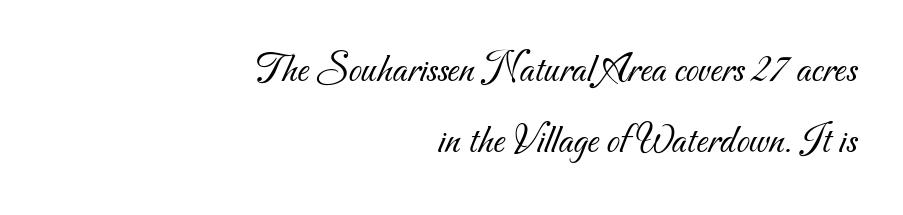
Q: Is the text bold? A: No.
Q: Is the typeface a serif or a sans-serif typeface? A: Sans-serif.
Q: Is the text underlined? A: No.
Q: How is the paragraph aligned? A: Right-aligned.
Q: Is the spacing between letters normal or unusually wide? A: Normal.
Q: Is the spacing between lines tight, normal or loose? A: Normal.
Q: Width (condensed, normal, or wide)? A: Normal.
Q: Stroke contrast? A: Medium.
Q: x-height? A: Small.
Q: Monospaced? A: No.
